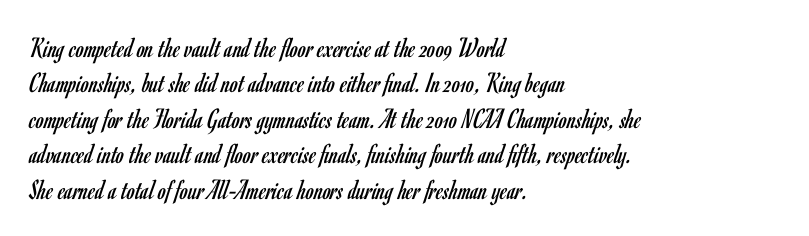
The image shows 29 px regular-weight, condensed sans-serif type; set left-aligned, line spacing 1.22x, normal letter spacing, not underlined; low stroke contrast and a small x-height.
